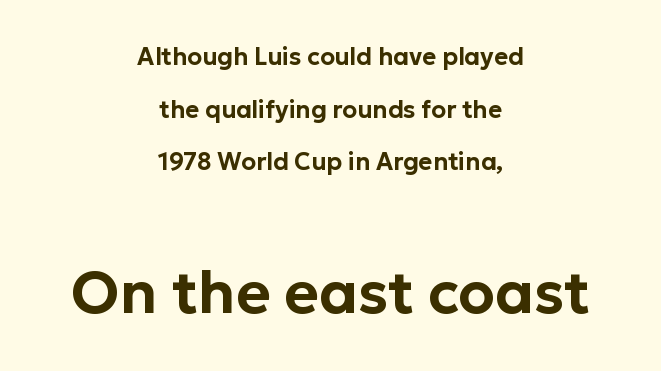
The image shows 59 px sans-serif type, upright; set centered, loose line spacing (2.19x), normal letter spacing, not underlined; the second (bottom) block is 2.46x larger; low stroke contrast and a medium x-height.
